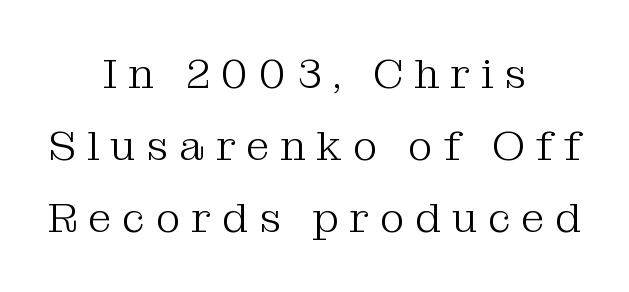
Q: Is the text bold? A: No.
Q: Is the text italic (slanted)? A: No, it is upright.
Q: Is the typeface a serif or a sans-serif typeface? A: Serif.
Q: Is the text underlined? A: No.
Q: How is the paragraph aligned? A: Centered.
Q: Is the spacing between letters normal or unusually wide? A: Unusually wide.
Q: Width (condensed, normal, or wide)? A: Normal.
Q: Stroke contrast? A: Medium.
Q: x-height? A: Medium.
Q: Monospaced? A: No.
